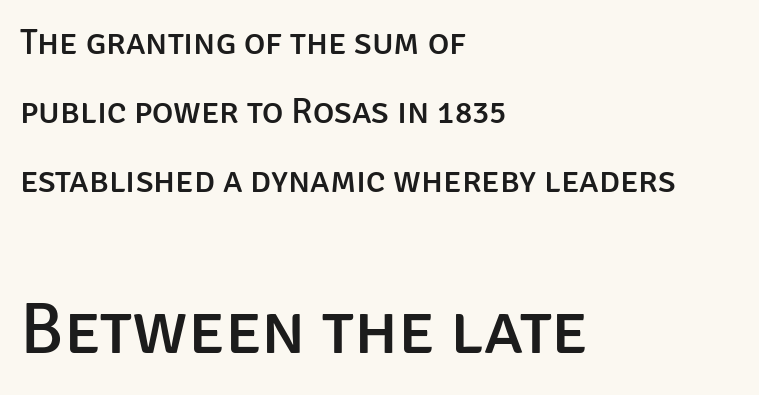
Q: Is the text italic (slanted)? A: No, it is upright.
Q: Is the typeface a serif or a sans-serif typeface? A: Sans-serif.
Q: Is the text underlined? A: No.
Q: How is the paragraph aligned? A: Left-aligned.
Q: Is the spacing between letters normal or unusually wide? A: Normal.
Q: Is the spacing between lines tight, normal or loose? A: Loose.
Q: Which block of text is set in a larger size, the first (top) or the second (bottom)? A: The second (bottom) one.
Q: Width (condensed, normal, or wide)? A: Normal.
Q: Stroke contrast? A: Low.
Q: x-height? A: Large.
Q: Monospaced? A: No.
